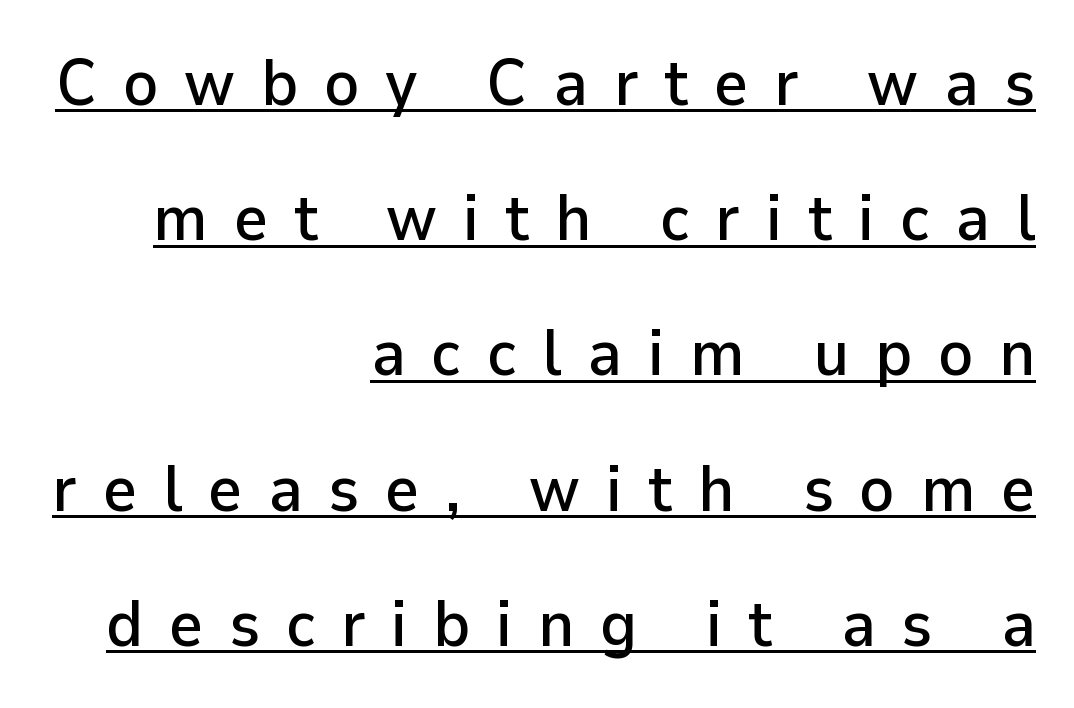
If you measured baseline to baseline, you'd find a long distance. In designer terms, the underline attribute is active on this setting. The lines are quadded right. Every stem runs plumb, perpendicular to the baseline. You can tell from the bare stems that sans-serif type was used.
